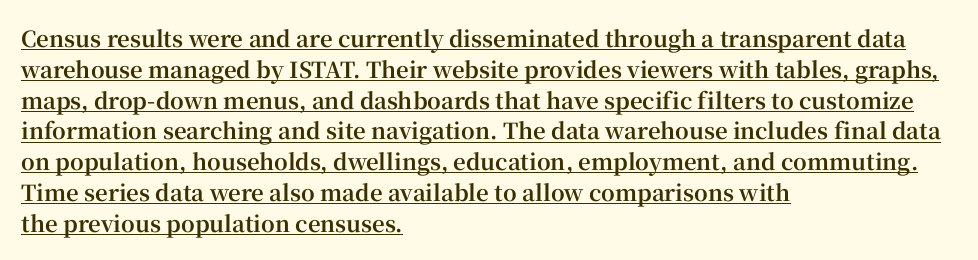
The image shows 22 px bold type, upright; set left-aligned, normal line spacing (1.4x), normal letter spacing, underlined.
